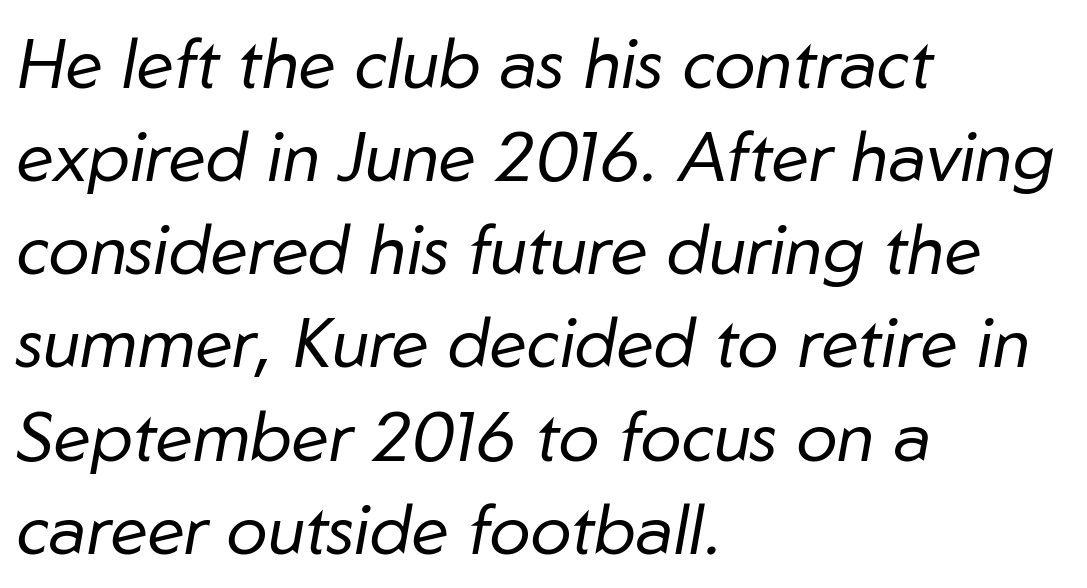
Q: Is the text bold? A: No.
Q: Is the text italic (slanted)? A: Yes, it leans right by about 10 degrees.
Q: Is the text underlined? A: No.
Q: How is the paragraph aligned? A: Left-aligned.
Q: Is the spacing between letters normal or unusually wide? A: Normal.
Q: Is the spacing between lines tight, normal or loose? A: Normal.
Q: Width (condensed, normal, or wide)? A: Normal.
Q: Stroke contrast? A: Low.
Q: x-height? A: Medium.
Q: Monospaced? A: No.
